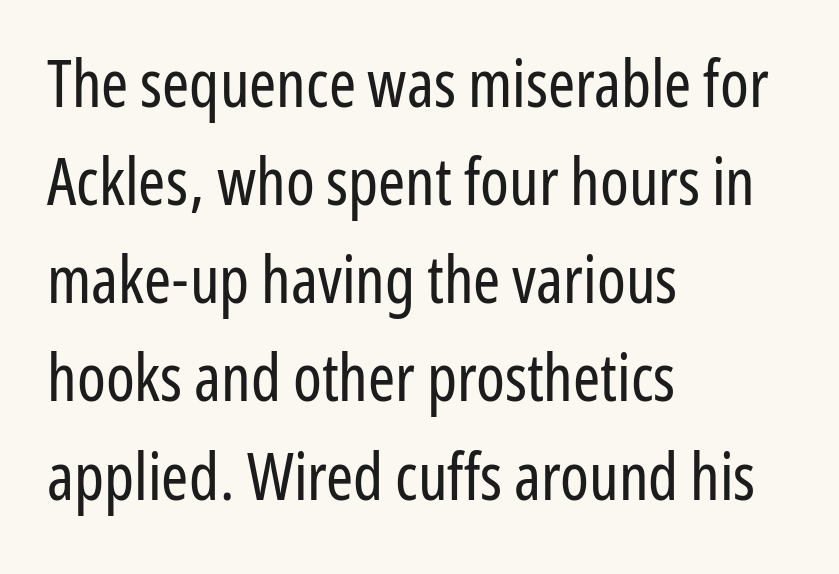
{"serif": "no", "italic": "no", "bold": "no", "weight": "regular", "width": "condensed", "stroke_contrast": "low", "x_height": "medium", "monospaced": "no", "underline": "no", "align": "left", "line_spacing": "normal", "line_spacing_ratio": 1.51, "letter_spacing": "normal", "letter_spacing_em": 0.0, "glyph_px": 65}
